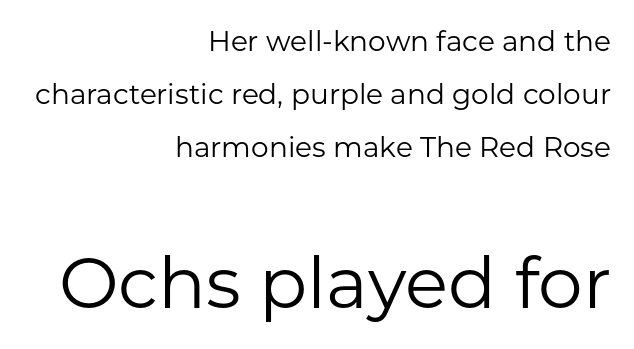
Proportional: the letters do not fall into vertical columns. What kind of face is this? One without serifs — a sans. Ink coverage per letter is moderate at most. Standard letterfit; no display-style spreading of the glyphs.
